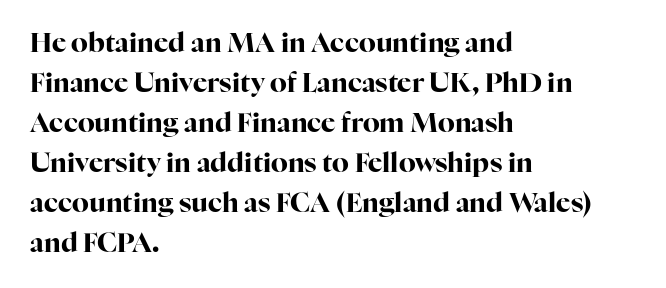
The image shows 27 px bold type, upright; set left-aligned, normal line spacing (1.48x), normal letter spacing, not underlined.
